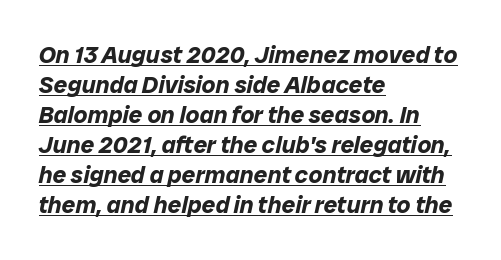
Q: Is the text bold? A: Yes.
Q: Is the text italic (slanted)? A: Yes, it leans right by about 12 degrees.
Q: Is the text underlined? A: Yes.
Q: How is the paragraph aligned? A: Left-aligned.
Q: Is the spacing between letters normal or unusually wide? A: Normal.
Q: Is the spacing between lines tight, normal or loose? A: Normal.
